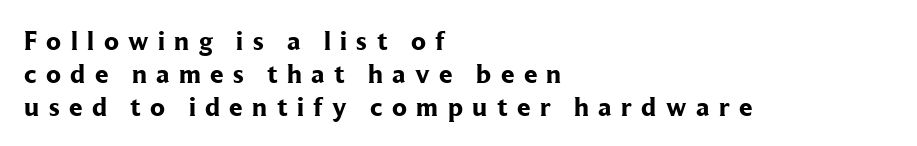
A student would call this left alignment; a typographer would say flush left, rag right. Rendered with straight, roman letterforms. Summary of weight: heavy, a full bold. Descender tails drop into unmarked territory. There is plenty of visible air inserted between adjacent glyphs.
